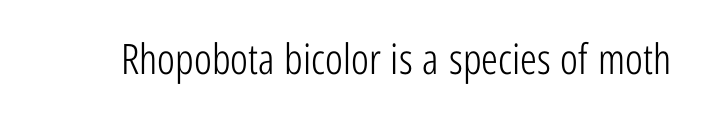
The image shows 42 px light, condensed sans-serif type, upright; set normal letter spacing, not underlined; low stroke contrast and a medium x-height.
